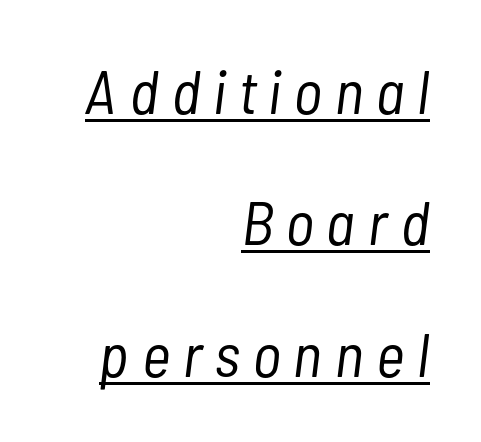
Q: Is the text bold? A: No.
Q: Is the text italic (slanted)? A: Yes, it leans right by about 7 degrees.
Q: Is the text underlined? A: Yes.
Q: How is the paragraph aligned? A: Right-aligned.
Q: Is the spacing between letters normal or unusually wide? A: Unusually wide.
Q: Is the spacing between lines tight, normal or loose? A: Loose.
Q: Width (condensed, normal, or wide)? A: Condensed.
Q: Stroke contrast? A: Low.
Q: x-height? A: Medium.
Q: Monospaced? A: No.
